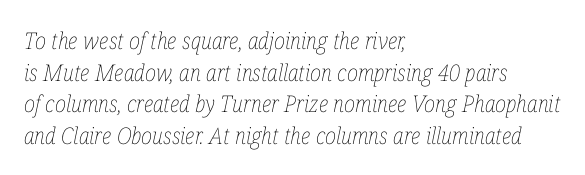
{"italic": "yes", "lean": "right", "slant_degrees": 12, "bold": "no", "underline": "no", "align": "left", "line_spacing": "normal", "line_spacing_ratio": 1.37, "letter_spacing": "normal", "letter_spacing_em": 0.0, "glyph_px": 23}
